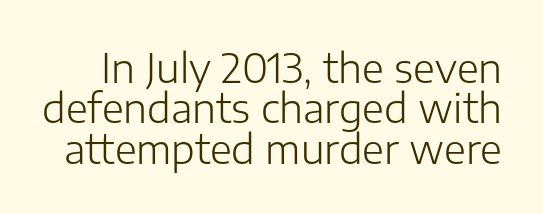
Ink coverage per letter is moderate at most. Note the varied advance widths — an 'i' is clearly narrower than an 'm'. Examine the stroke ends and you'll find no serifs. Posture: upright roman. A clean baseline with only descenders dipping below it. The rendering uses a small line-height, squeezing the rows.
